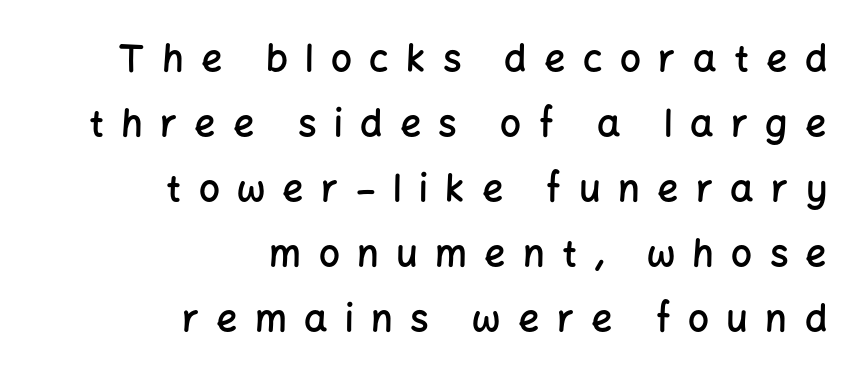
{"serif": "no", "italic": "no", "bold": "semi", "weight": "semibold", "width": "normal", "stroke_contrast": "low", "x_height": "medium", "monospaced": "no", "underline": "no", "align": "right", "line_spacing_ratio": 1.76, "letter_spacing": "wide", "letter_spacing_em": 0.47, "glyph_px": 37}
